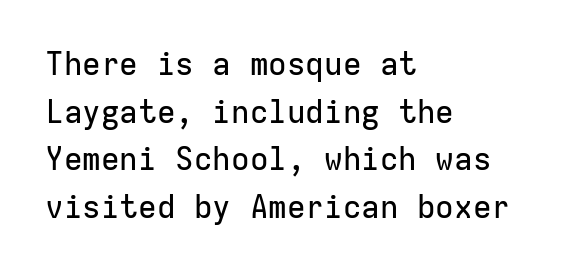
{"serif": "no", "italic": "no", "width": "normal", "stroke_contrast": "low", "x_height": "medium", "monospaced": "yes", "underline": "no", "align": "left", "line_spacing": "normal", "line_spacing_ratio": 1.54, "letter_spacing": "normal", "letter_spacing_em": 0.0, "glyph_px": 31}
